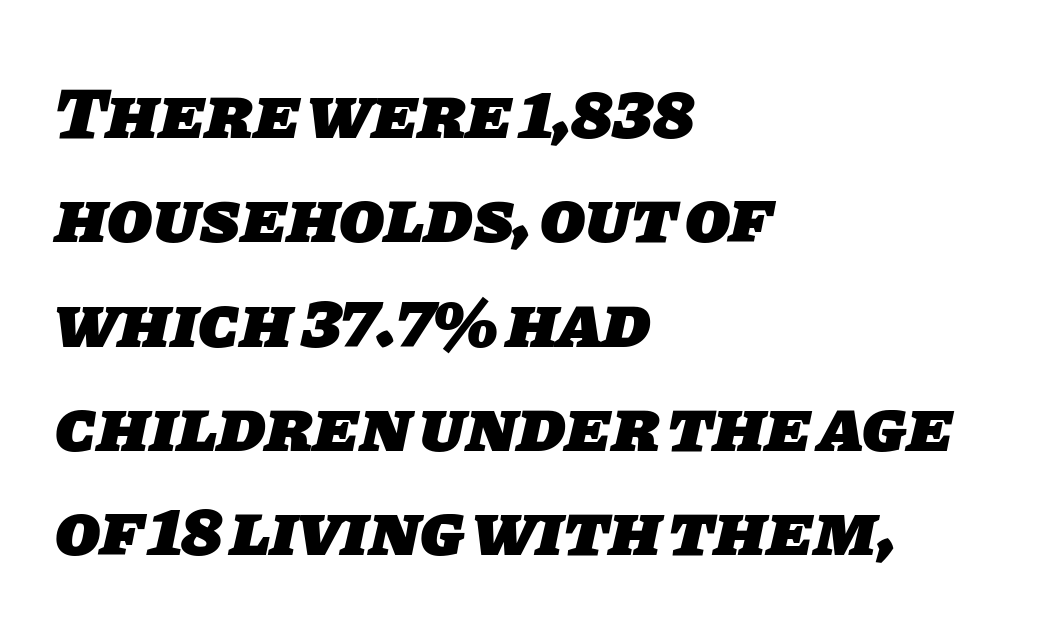
The image shows 74 px heavy type; set left-aligned, normal line spacing (1.41x), normal letter spacing, not underlined; low stroke contrast and a large x-height.
